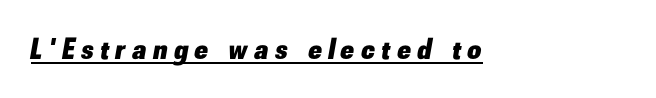
Q: Is the text bold? A: Yes.
Q: Is the text italic (slanted)? A: Yes, it leans right by about 10 degrees.
Q: Is the text underlined? A: Yes.
Q: Is the spacing between letters normal or unusually wide? A: Unusually wide.
Q: Width (condensed, normal, or wide)? A: Normal.
Q: Stroke contrast? A: Low.
Q: x-height? A: Small.
Q: Monospaced? A: No.
